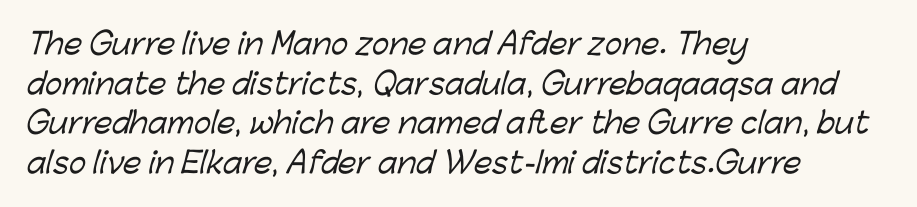
Q: Is the typeface a serif or a sans-serif typeface? A: Sans-serif.
Q: Is the text underlined? A: No.
Q: How is the paragraph aligned? A: Left-aligned.
Q: Is the spacing between letters normal or unusually wide? A: Normal.
Q: Is the spacing between lines tight, normal or loose? A: Normal.
Q: Width (condensed, normal, or wide)? A: Normal.
Q: Stroke contrast? A: Low.
Q: x-height? A: Medium.
Q: Monospaced? A: No.
